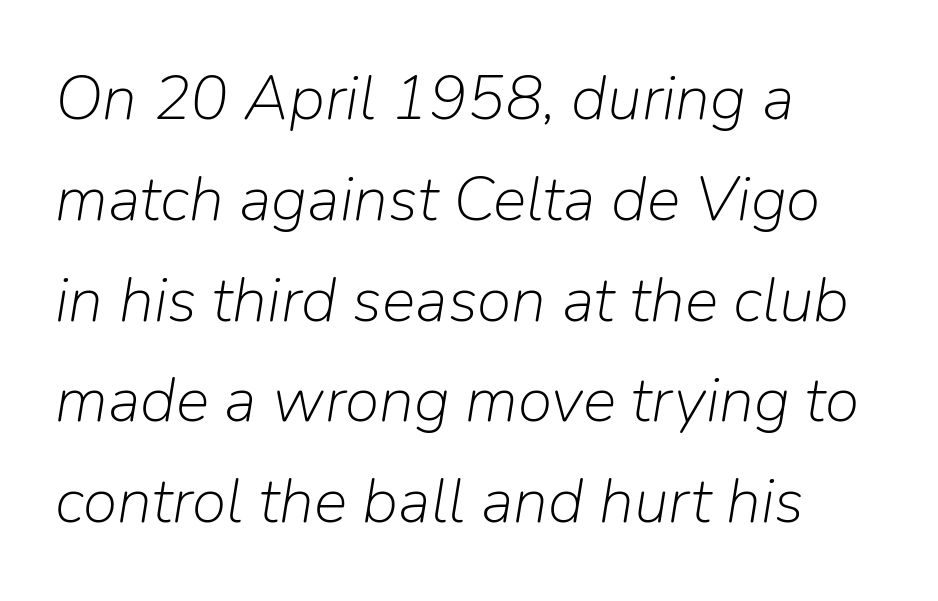
Q: Is the text bold? A: No.
Q: Is the text italic (slanted)? A: Yes, it leans right by about 9 degrees.
Q: Is the text underlined? A: No.
Q: How is the paragraph aligned? A: Left-aligned.
Q: Is the spacing between letters normal or unusually wide? A: Normal.
Q: Is the spacing between lines tight, normal or loose? A: Normal.
Q: Width (condensed, normal, or wide)? A: Normal.
Q: Stroke contrast? A: Low.
Q: x-height? A: Medium.
Q: Monospaced? A: No.
